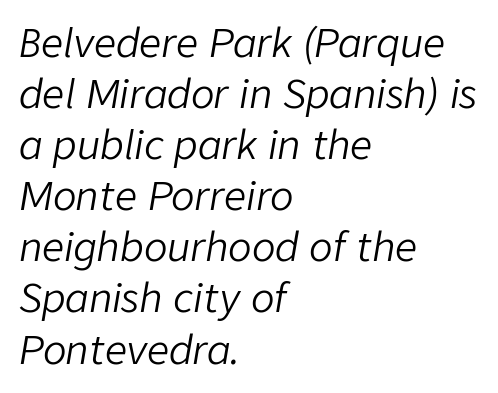
The image shows 39 px light type, italic (leaning right); set left-aligned, normal line spacing (1.31x), normal letter spacing, not underlined; low stroke contrast and a medium x-height.
